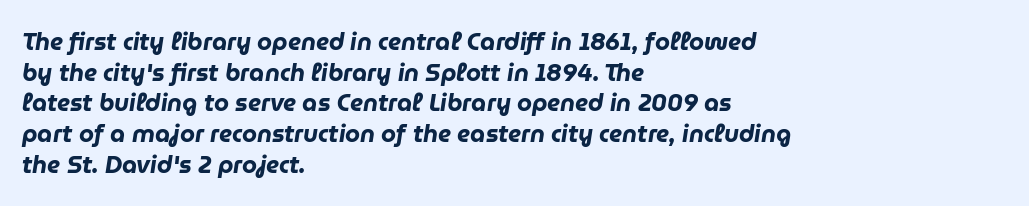
The foot of each line stays bare and open. A dark, heavy texture on the line: the type is bold. The tracking reads as untouched default to a designer's eye. Italic? Definitely — the glyphs are oblique.
